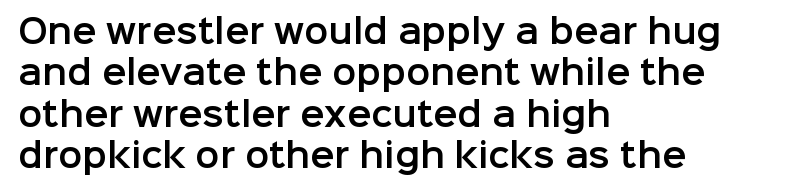
{"serif": "no", "italic": "no", "width": "normal", "stroke_contrast": "low", "x_height": "medium", "monospaced": "no", "underline": "no", "align": "left", "line_spacing": "normal", "line_spacing_ratio": 1.29, "letter_spacing": "normal", "letter_spacing_em": 0.0, "glyph_px": 32}
